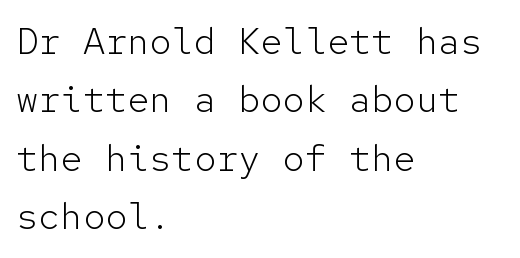
The image shows 37 px light sans-serif type, upright, monospaced; set left-aligned, normal line spacing (1.58x), normal letter spacing, not underlined; low stroke contrast and a medium x-height.
